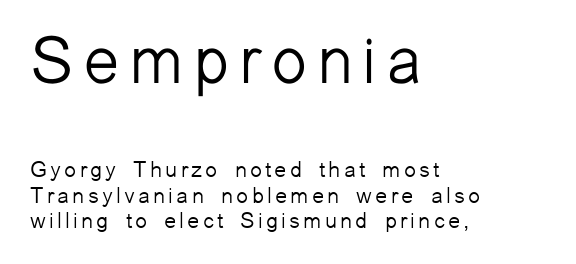
No letter is thick-stroked: the sample isn't bold. You get the large type first, then a drop to smaller type. The designer went with a sans here, leaving each stem footless. If you drew a ruler down the left edge, every line would touch it.
